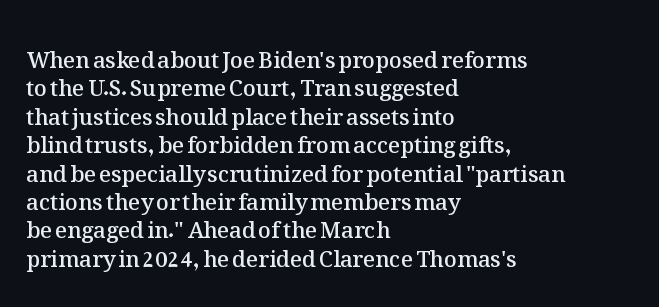
Tall strokes in this sample are plumb rather than angled. Caption: multi-line text, flush left, ragged right. Underline: absent. No extra tracking has been applied to these lines. The passage shown stacks its lines at a standard gap.
